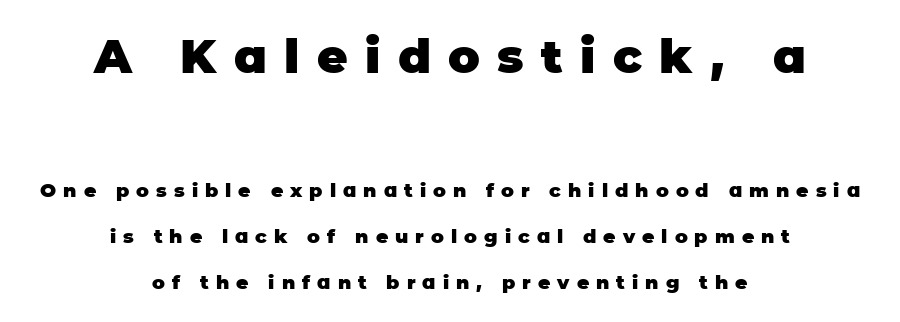
{"serif": "no", "italic": "no", "bold": "yes", "weight": "heavy", "width": "normal", "stroke_contrast": "low", "x_height": "large", "monospaced": "no", "underline": "no", "align": "center", "line_spacing": "loose", "line_spacing_ratio": 2.42, "letter_spacing": "wide", "letter_spacing_em": 0.37, "larger_block": "first", "size_ratio": 2.47, "glyph_px": 47}
